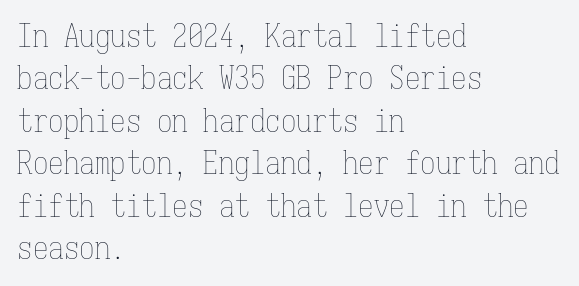
{"italic": "no", "bold": "no", "weight": "thin", "width": "condensed", "stroke_contrast": "low", "x_height": "medium", "monospaced": "yes", "underline": "no", "align": "left", "line_spacing": "normal", "line_spacing_ratio": 1.37, "letter_spacing": "normal", "letter_spacing_em": 0.0, "glyph_px": 31}
